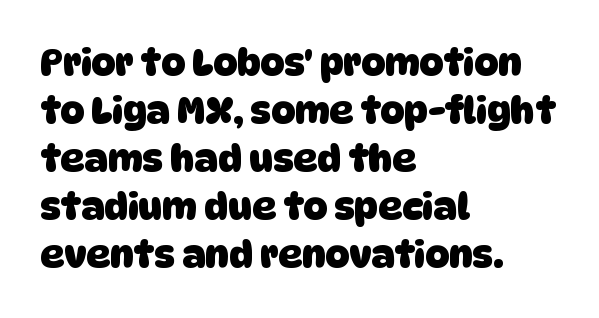
The passage is arranged the way most books set body copy — flush left. This sample uses a sans-serif face. The passage shown is emphatically bold. Words appear dense and cohesive because spacing is normal. Do the characters align in a grid? No, the font is proportional. Regarding leading, the lines here are spaced in the standard way.
